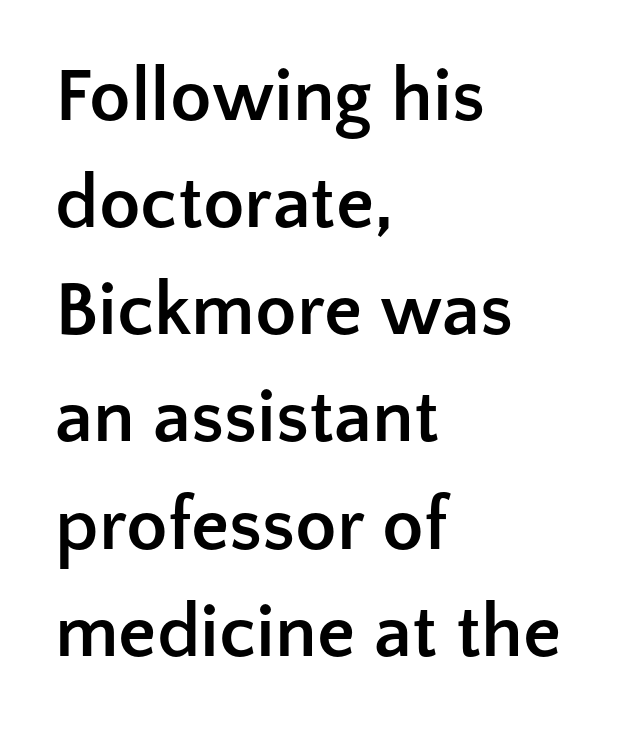
Q: Is the text bold? A: Yes.
Q: Is the text italic (slanted)? A: No, it is upright.
Q: Is the typeface a serif or a sans-serif typeface? A: Sans-serif.
Q: Is the text underlined? A: No.
Q: How is the paragraph aligned? A: Left-aligned.
Q: Is the spacing between letters normal or unusually wide? A: Normal.
Q: Is the spacing between lines tight, normal or loose? A: Normal.
Q: Width (condensed, normal, or wide)? A: Normal.
Q: Stroke contrast? A: Low.
Q: x-height? A: Medium.
Q: Monospaced? A: No.
